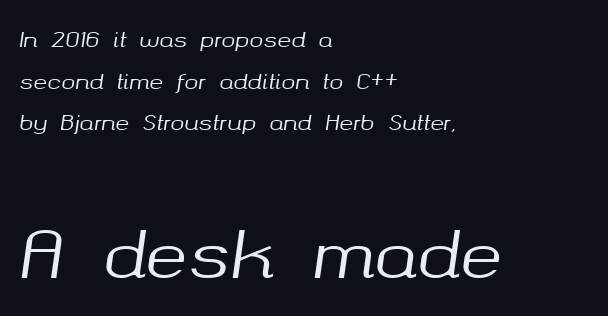
Q: Is the text italic (slanted)? A: Yes, it leans right by about 8 degrees.
Q: Is the text underlined? A: No.
Q: How is the paragraph aligned? A: Left-aligned.
Q: Is the spacing between letters normal or unusually wide? A: Normal.
Q: Is the spacing between lines tight, normal or loose? A: Loose.
Q: Which block of text is set in a larger size, the first (top) or the second (bottom)? A: The second (bottom) one.
Q: Width (condensed, normal, or wide)? A: Normal.
Q: Stroke contrast? A: Medium.
Q: x-height? A: Medium.
Q: Monospaced? A: No.
